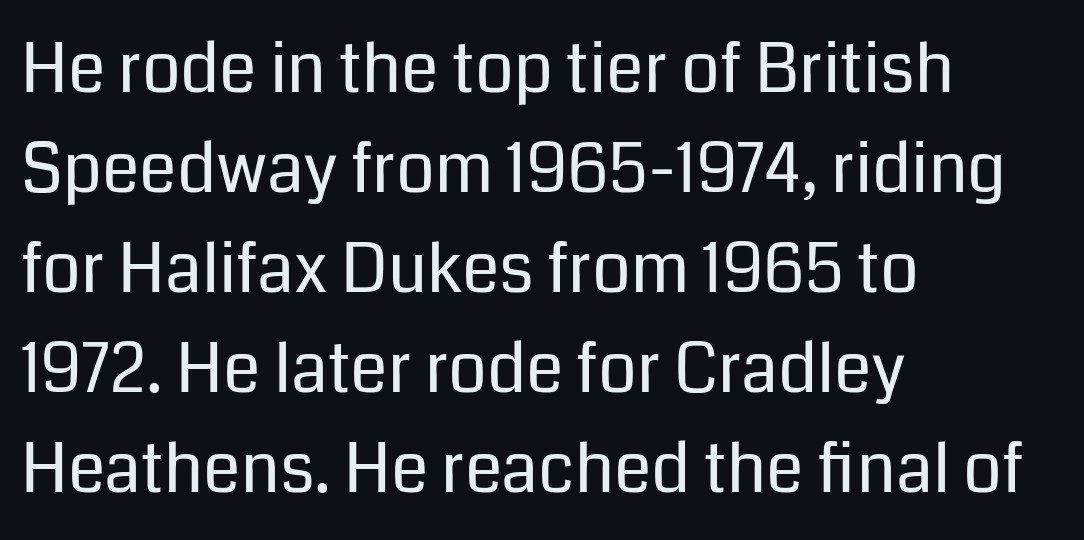
If you drew a ruler down the left edge, every line would touch it. Nope, not italic — everything's standing straight. Weight class: somewhere from thin through regular. Only glyphs here, with clear space below each row. Nothing unusual about the tracking: characters are spaced as the font intends.
